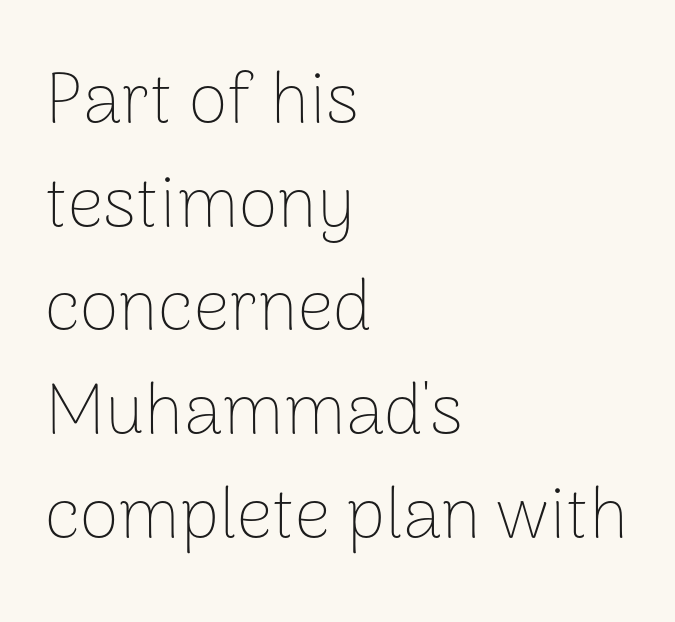
{"serif": "no", "italic": "no", "bold": "no", "weight": "thin", "width": "normal", "stroke_contrast": "low", "x_height": "medium", "monospaced": "no", "underline": "no", "align": "left", "line_spacing": "normal", "line_spacing_ratio": 1.46, "letter_spacing": "normal", "letter_spacing_em": 0.0, "glyph_px": 71}
